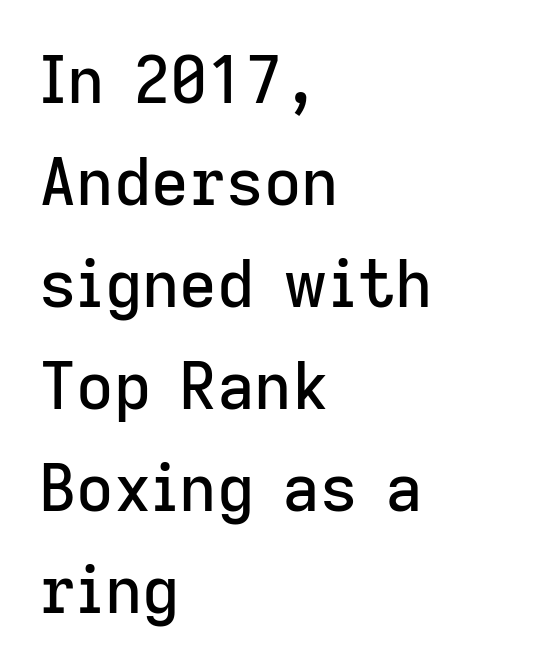
Q: Is the text italic (slanted)? A: No, it is upright.
Q: Is the typeface a serif or a sans-serif typeface? A: Sans-serif.
Q: Is the text underlined? A: No.
Q: How is the paragraph aligned? A: Left-aligned.
Q: Is the spacing between letters normal or unusually wide? A: Normal.
Q: Is the spacing between lines tight, normal or loose? A: Normal.
Q: Width (condensed, normal, or wide)? A: Normal.
Q: Stroke contrast? A: Low.
Q: x-height? A: Medium.
Q: Monospaced? A: No.
